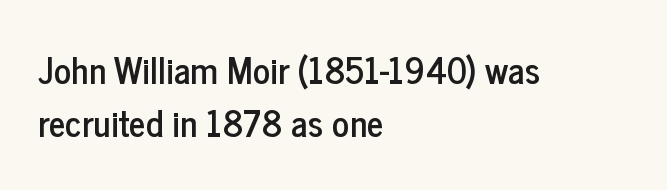
Q: Is the text italic (slanted)? A: No, it is upright.
Q: Is the typeface a serif or a sans-serif typeface? A: Sans-serif.
Q: Is the text underlined? A: No.
Q: How is the paragraph aligned? A: Left-aligned.
Q: Is the spacing between letters normal or unusually wide? A: Normal.
Q: Is the spacing between lines tight, normal or loose? A: Normal.
Q: Width (condensed, normal, or wide)? A: Condensed.
Q: Stroke contrast? A: Low.
Q: x-height? A: Medium.
Q: Monospaced? A: No.
